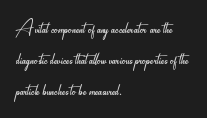
The image shows 23 px text type; set left-aligned, normal line spacing (1.34x), normal letter spacing, not underlined.
